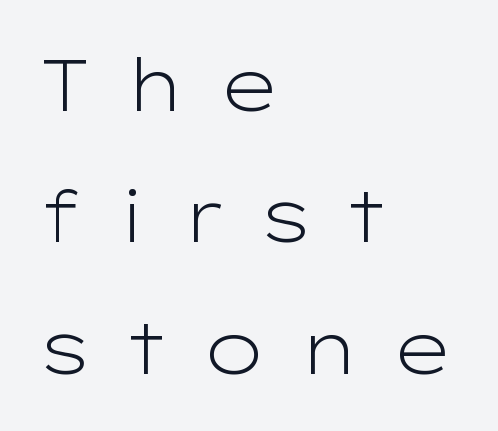
{"serif": "no", "italic": "no", "bold": "no", "weight": "light", "width": "wide", "stroke_contrast": "low", "x_height": "medium", "monospaced": "no", "underline": "no", "align": "left", "line_spacing_ratio": 1.8, "letter_spacing": "wide", "letter_spacing_em": 0.43, "glyph_px": 73}
